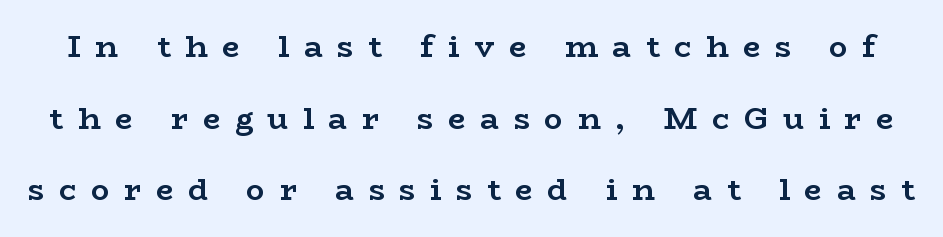
The image shows 31 px semibold, wide serif type, upright; set loose line spacing (2.31x), unusually wide letter spacing (+0.47 em), not underlined; low stroke contrast and a medium x-height.
